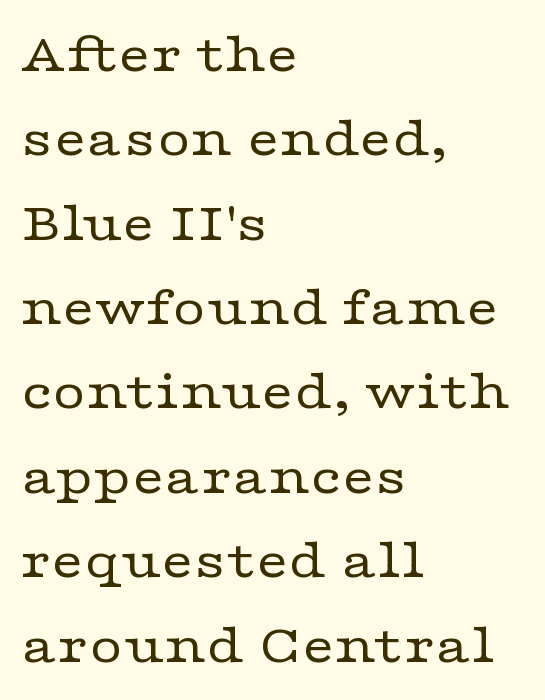
Q: Is the text bold? A: No.
Q: Is the text italic (slanted)? A: No, it is upright.
Q: Is the typeface a serif or a sans-serif typeface? A: Serif.
Q: Is the text underlined? A: No.
Q: How is the paragraph aligned? A: Left-aligned.
Q: Is the spacing between letters normal or unusually wide? A: Normal.
Q: Is the spacing between lines tight, normal or loose? A: Normal.
Q: Width (condensed, normal, or wide)? A: Wide.
Q: Stroke contrast? A: Low.
Q: x-height? A: Medium.
Q: Monospaced? A: No.
